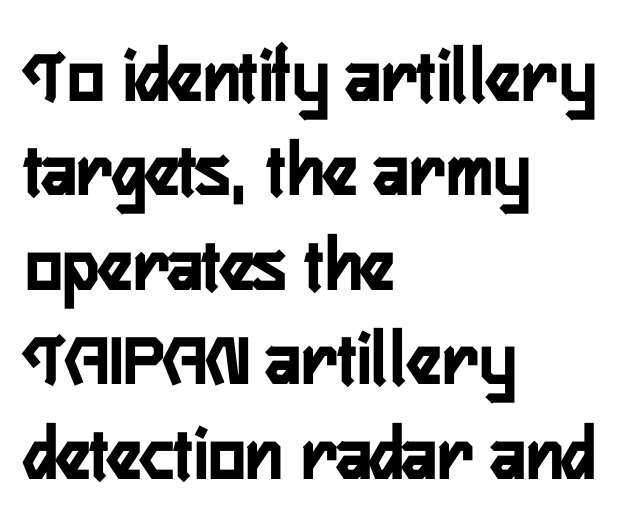
Q: Is the text bold? A: Yes.
Q: Is the text italic (slanted)? A: No, it is upright.
Q: Is the typeface a serif or a sans-serif typeface? A: Sans-serif.
Q: Is the text underlined? A: No.
Q: How is the paragraph aligned? A: Left-aligned.
Q: Is the spacing between letters normal or unusually wide? A: Normal.
Q: Width (condensed, normal, or wide)? A: Condensed.
Q: Stroke contrast? A: Low.
Q: x-height? A: Medium.
Q: Monospaced? A: No.
